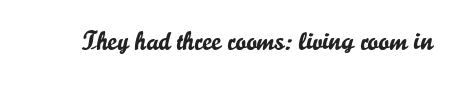
Descenders are the only things crossing below the line. The line texture is even and compact thanks to regular tracking.
